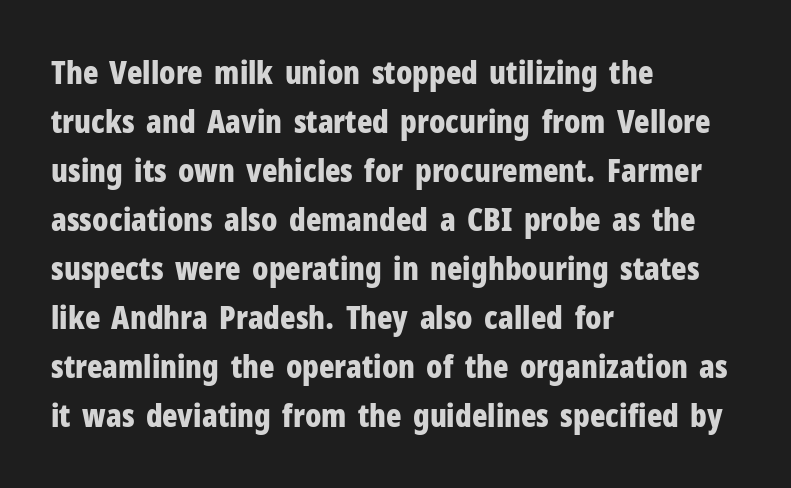
The image shows 32 px bold, condensed sans-serif type, upright; set left-aligned, normal line spacing (1.53x), normal letter spacing, not underlined; low stroke contrast and a medium x-height.
